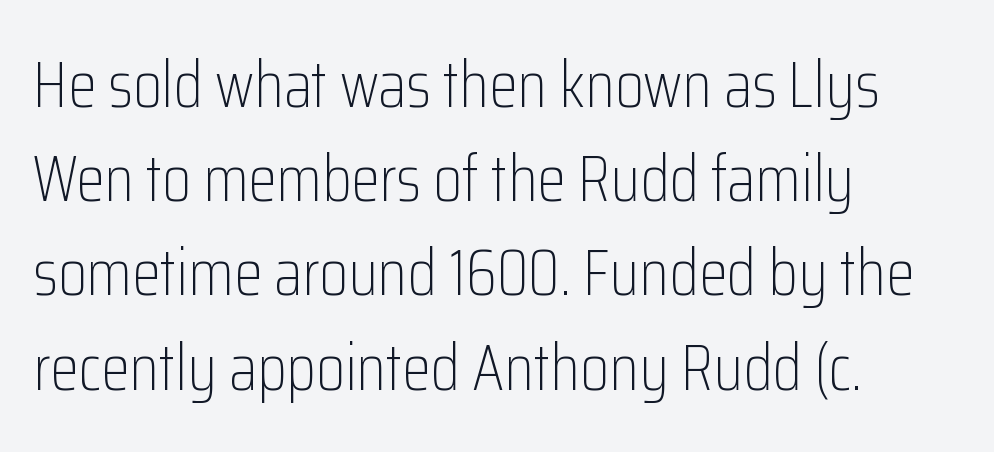
{"serif": "no", "italic": "no", "bold": "no", "weight": "light", "width": "condensed", "stroke_contrast": "low", "x_height": "medium", "monospaced": "no", "underline": "no", "align": "left", "line_spacing": "normal", "line_spacing_ratio": 1.45, "letter_spacing": "normal", "letter_spacing_em": 0.0, "glyph_px": 65}
